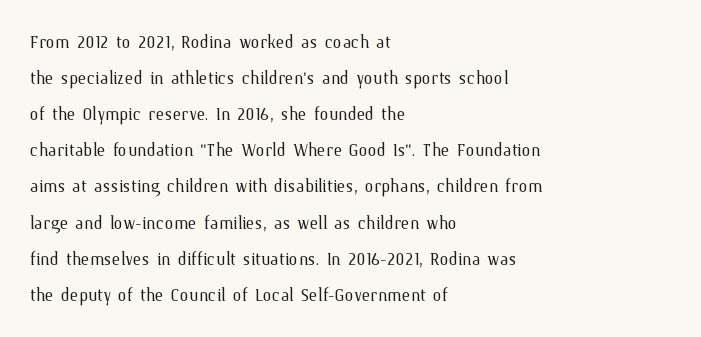
Nothing unusual about the tracking: characters are spaced as the font intends. The typesetter chose a ragged-right arrangement here. Vertical strokes here are truly vertical. In terms of leading, this rendering sits right in the middle.
